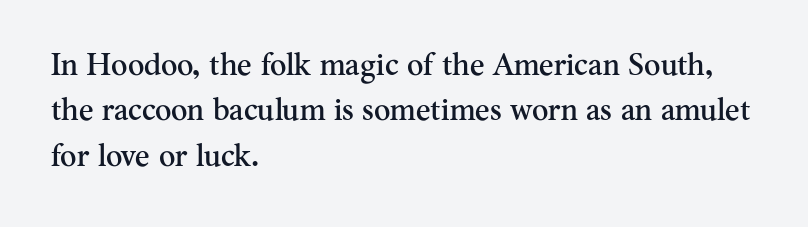
The text was rendered using a seriffed face with decorative stroke endings. Each letter keeps its own natural width here, so spacing adapts to shape. The gap between lines stays unmarked. If you drew a line through each stem, it would be perfectly vertical. If you drew a ruler down the left edge, every line would touch it.
